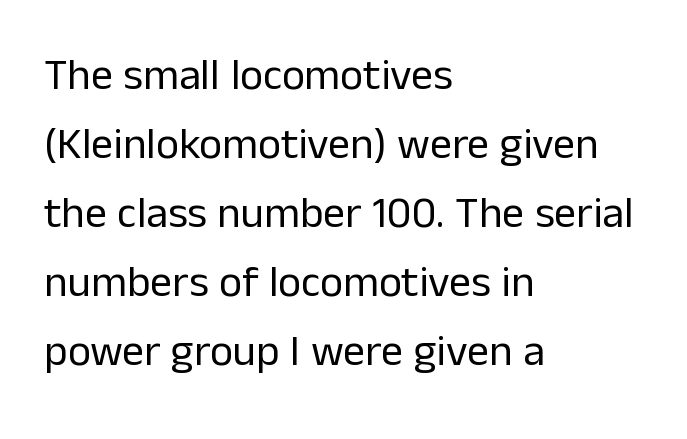
Q: Is the text bold? A: No.
Q: Is the text italic (slanted)? A: No, it is upright.
Q: Is the typeface a serif or a sans-serif typeface? A: Sans-serif.
Q: Is the text underlined? A: No.
Q: How is the paragraph aligned? A: Left-aligned.
Q: Is the spacing between letters normal or unusually wide? A: Normal.
Q: Is the spacing between lines tight, normal or loose? A: Normal.
Q: Width (condensed, normal, or wide)? A: Normal.
Q: Stroke contrast? A: Low.
Q: x-height? A: Medium.
Q: Monospaced? A: No.
